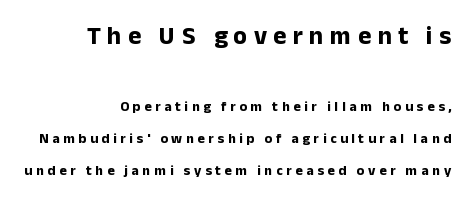
The image shows 25 px bold type, upright; set right-aligned, loose line spacing (2.29x), unusually wide letter spacing (+0.26 em), not underlined; the first (top) block is 1.79x larger.
